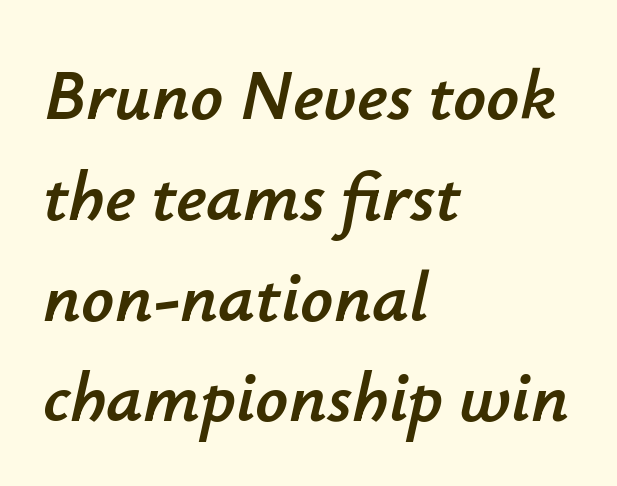
Q: Is the text italic (slanted)? A: Yes, it leans right by about 12 degrees.
Q: Is the text underlined? A: No.
Q: How is the paragraph aligned? A: Left-aligned.
Q: Is the spacing between letters normal or unusually wide? A: Normal.
Q: Is the spacing between lines tight, normal or loose? A: Normal.
Q: Width (condensed, normal, or wide)? A: Normal.
Q: Stroke contrast? A: Low.
Q: x-height? A: Small.
Q: Monospaced? A: No.
